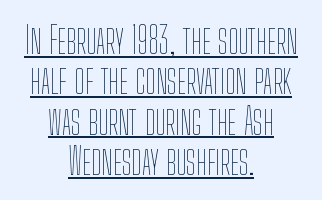
Counters stay open thanks to moderate or lighter strokes. Short and long lines alike share a common midpoint. The type is set solid horizontally, with unmodified tracking. Do the characters align in a grid? No, the font is proportional.
